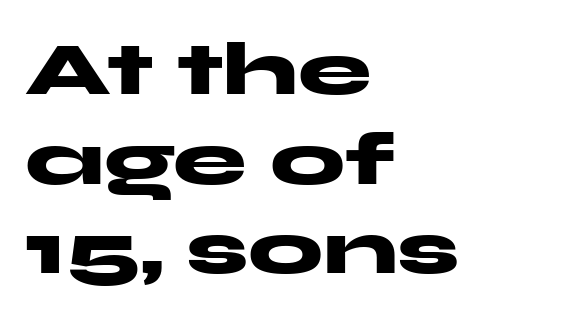
Stroke terminals: plain, sans-serif. The font's upright variant was chosen for this text. Proportional: the letters do not fall into vertical columns. How heavy is the stroke? Heavy — this is a bold. In terms of letterspacing, this is plain default setting. Short and long lines alike share a common starting point at left.
